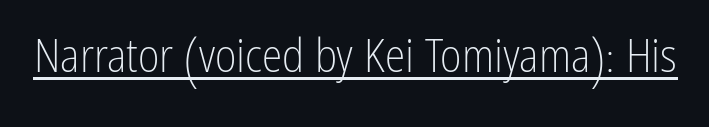
The image shows 46 px light, condensed sans-serif type, upright; set normal letter spacing, underlined; low stroke contrast and a medium x-height.
